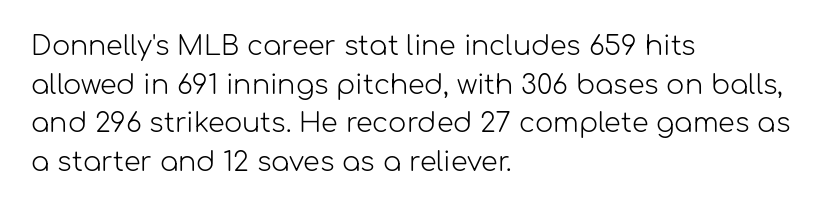
{"italic": "no", "bold": "no", "underline": "no", "align": "left", "line_spacing": "normal", "line_spacing_ratio": 1.43, "letter_spacing": "normal", "letter_spacing_em": 0.0, "glyph_px": 27}
